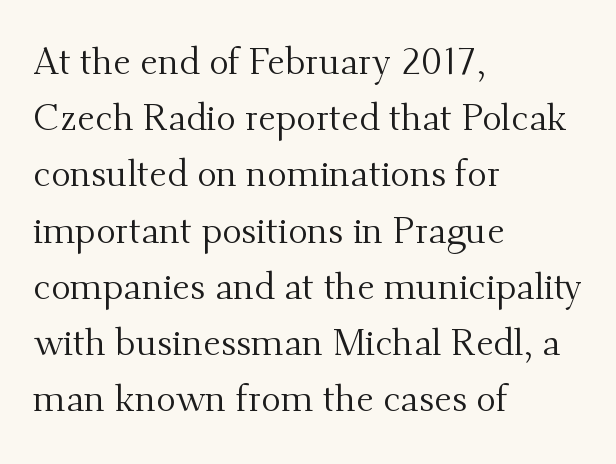
The image shows 37 px regular-weight serif type, upright; set left-aligned, normal line spacing (1.52x), normal letter spacing, not underlined; medium stroke contrast and a small x-height.
